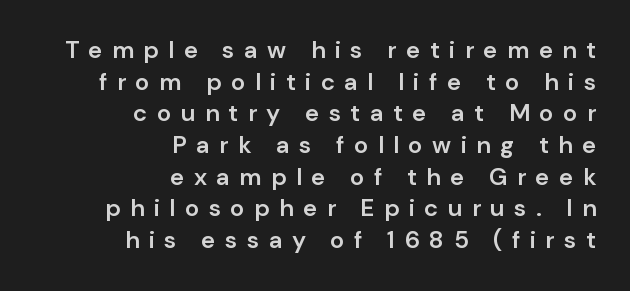
Successive baselines arrive at the customary interval. There is plenty of visible air inserted between adjacent glyphs. Compared with an ordinary text face, these strokes are moderately heavier — a semibold. The zone under the glyphs is completely vacant. If you drew a line through each stem, it would be perfectly vertical.
